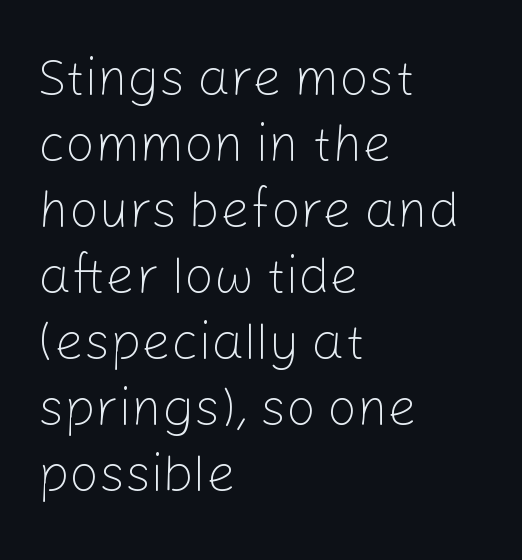
The image shows 52 px light sans-serif type, upright; set left-aligned, normal line spacing (1.27x), normal letter spacing, not underlined; low stroke contrast and a medium x-height.
